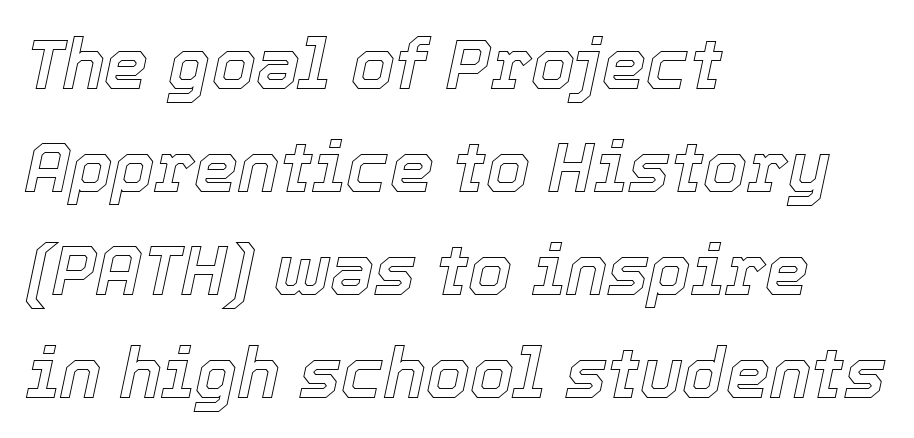
Q: Is the text italic (slanted)? A: Yes, it leans right by about 12 degrees.
Q: Is the text underlined? A: No.
Q: How is the paragraph aligned? A: Left-aligned.
Q: Is the spacing between letters normal or unusually wide? A: Normal.
Q: Is the spacing between lines tight, normal or loose? A: Normal.
Q: Width (condensed, normal, or wide)? A: Normal.
Q: x-height? A: Medium.
Q: Monospaced? A: No.
